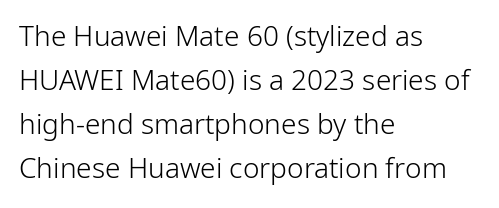
Q: Is the text bold? A: No.
Q: Is the text italic (slanted)? A: No, it is upright.
Q: Is the typeface a serif or a sans-serif typeface? A: Sans-serif.
Q: Is the text underlined? A: No.
Q: How is the paragraph aligned? A: Left-aligned.
Q: Is the spacing between letters normal or unusually wide? A: Normal.
Q: Is the spacing between lines tight, normal or loose? A: Normal.
Q: Width (condensed, normal, or wide)? A: Normal.
Q: Stroke contrast? A: Low.
Q: x-height? A: Medium.
Q: Monospaced? A: No.
